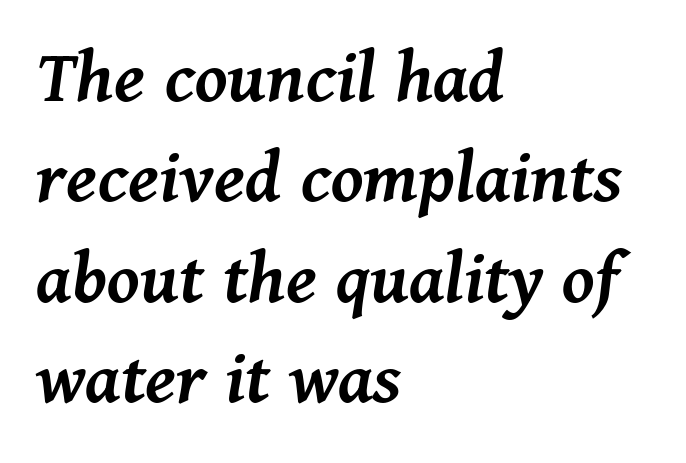
{"italic": "yes", "lean": "right", "slant_degrees": 11, "bold": "semi", "weight": "semibold", "width": "normal", "stroke_contrast": "medium", "x_height": "medium", "monospaced": "no", "underline": "no", "align": "left", "line_spacing": "normal", "line_spacing_ratio": 1.27, "letter_spacing": "normal", "letter_spacing_em": 0.0, "glyph_px": 79}
